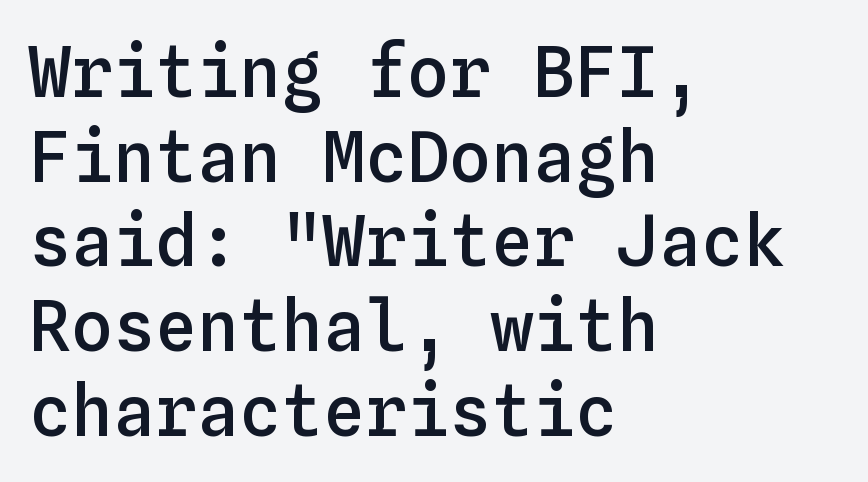
Posture: straight, roman, zero tilt. Note the uniform advance width — an 'i' takes as much space as an 'm'. Heft: intermediate — a semibold. Teacher's note: observe the even left margin — that is flush-left alignment. Descender tails drop into unmarked territory. The face used here is rendered with its standard letterfit.
